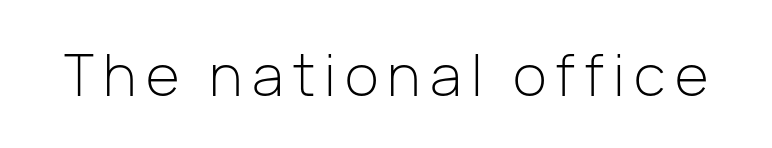
The image shows 58 px light sans-serif type, upright; set not underlined; low stroke contrast and a medium x-height.
